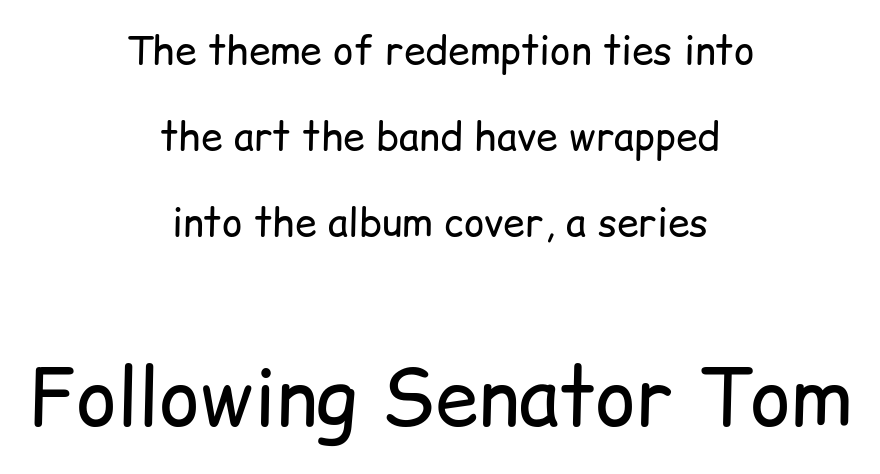
Default kerning and tracking; the words read as compact shapes. Does the type have serifs? No, each stem ends abruptly. The gap between lines stays unmarked. Size hierarchy here favors the trailing block over the leading one. The typography opts for an upright posture over an oblique one.
